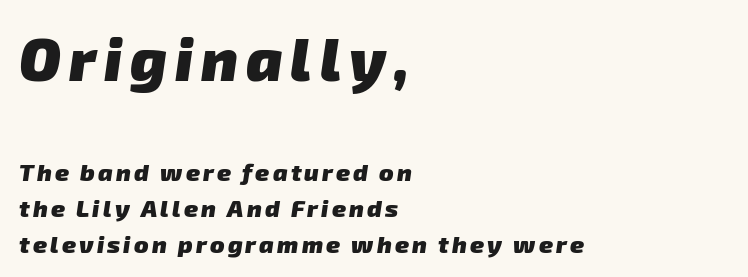
The glyphs are unaccompanied by any horizontal stroke below them. Notice how thick the strokes are: this is what a full bold looks like. Notice how descenders clear the ascenders below comfortably — that's standard leading. Nope, no serifs anywhere on these letters. Look at the glyph heights: the upper group is clearly the bigger setting. A student would call this left alignment; a typographer would say flush left, rag right.
